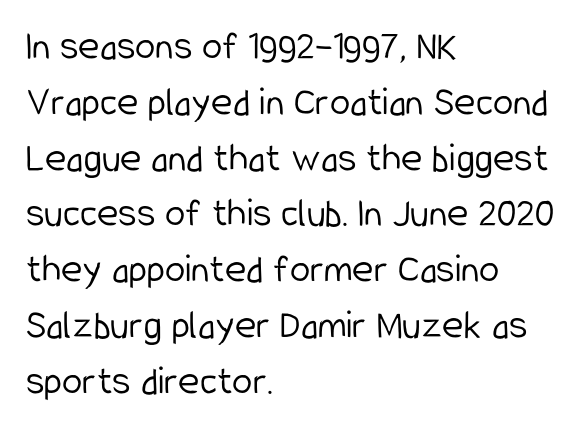
Q: Is the text bold? A: No.
Q: Is the text italic (slanted)? A: No, it is upright.
Q: Is the typeface a serif or a sans-serif typeface? A: Sans-serif.
Q: Is the text underlined? A: No.
Q: How is the paragraph aligned? A: Left-aligned.
Q: Is the spacing between letters normal or unusually wide? A: Normal.
Q: Is the spacing between lines tight, normal or loose? A: Normal.
Q: Width (condensed, normal, or wide)? A: Condensed.
Q: Stroke contrast? A: Low.
Q: x-height? A: Medium.
Q: Monospaced? A: No.
